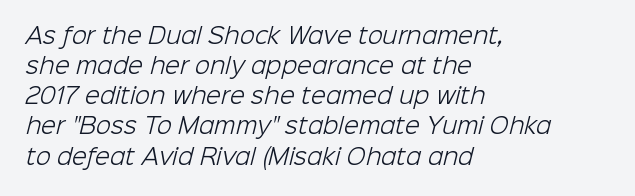
Q: Is the text bold? A: No.
Q: Is the text underlined? A: No.
Q: How is the paragraph aligned? A: Left-aligned.
Q: Is the spacing between letters normal or unusually wide? A: Normal.
Q: Is the spacing between lines tight, normal or loose? A: Normal.
